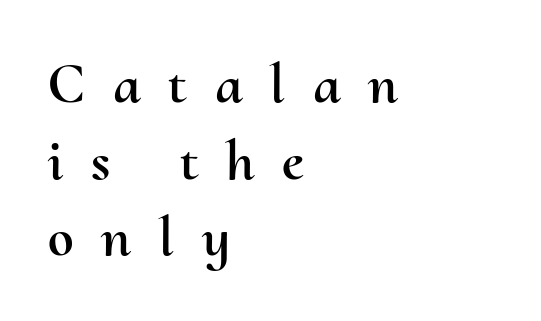
The image shows 58 px text type, upright; set left-aligned, normal line spacing (1.32x), unusually wide letter spacing (+0.48 em), not underlined; medium stroke contrast and a small x-height.
